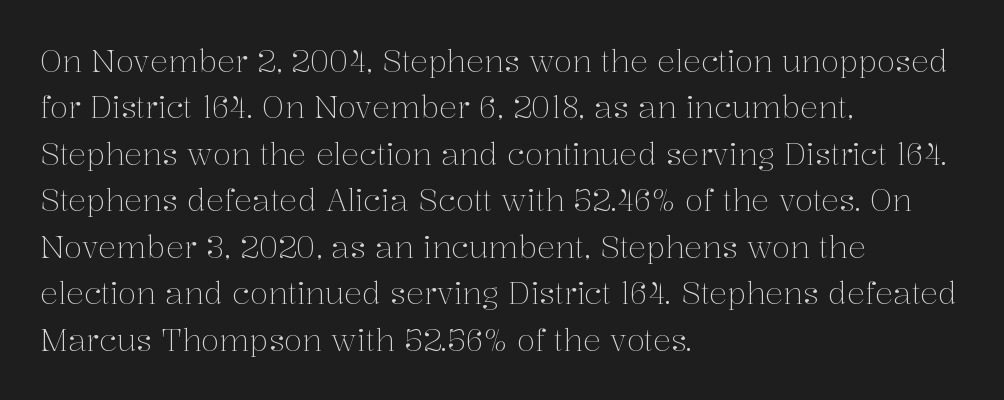
{"serif": "yes", "italic": "no", "bold": "no", "weight": "light", "width": "normal", "stroke_contrast": "medium", "x_height": "medium", "monospaced": "no", "underline": "no", "align": "left", "line_spacing": "normal", "line_spacing_ratio": 1.55, "letter_spacing": "normal", "letter_spacing_em": 0.0, "glyph_px": 30}
